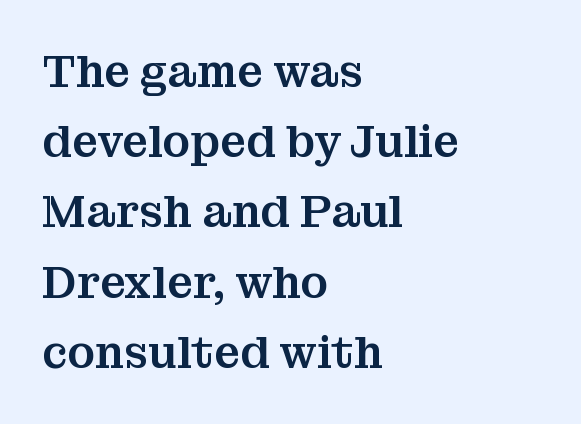
{"serif": "yes", "italic": "no", "width": "normal", "stroke_contrast": "medium", "x_height": "medium", "monospaced": "no", "underline": "no", "align": "left", "line_spacing": "normal", "line_spacing_ratio": 1.56, "letter_spacing": "normal", "letter_spacing_em": 0.0, "glyph_px": 45}
